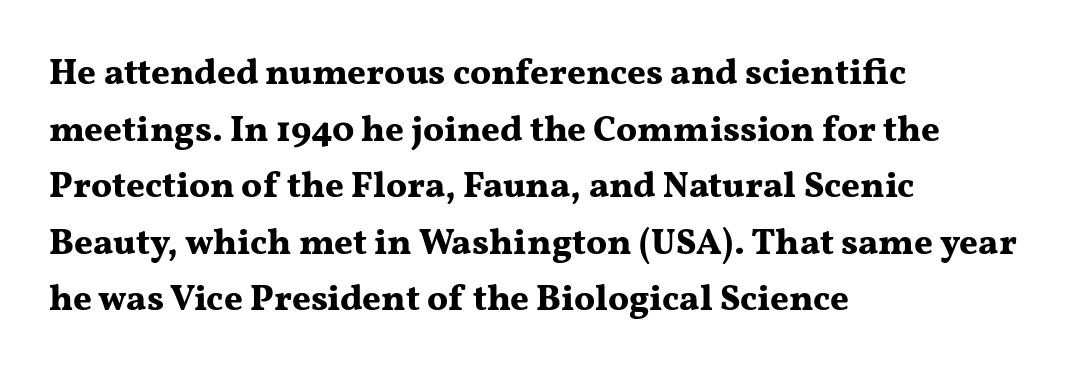
The image shows 36 px bold, wide serif type, upright; set left-aligned, normal line spacing (1.57x), normal letter spacing, not underlined; medium stroke contrast and a medium x-height.
